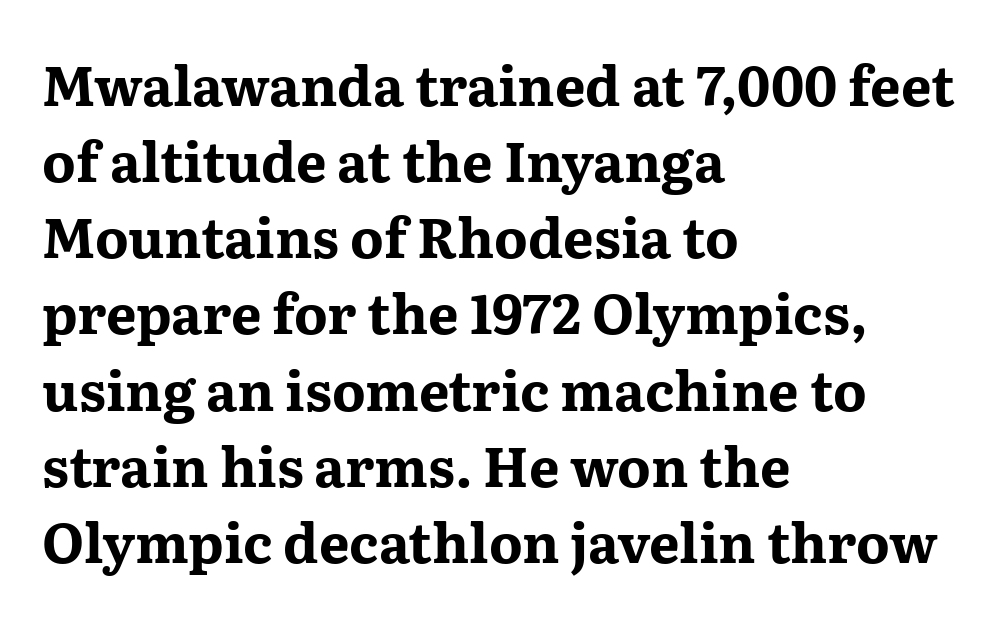
Q: Is the text bold? A: Yes.
Q: Is the text italic (slanted)? A: No, it is upright.
Q: Is the typeface a serif or a sans-serif typeface? A: Serif.
Q: Is the text underlined? A: No.
Q: How is the paragraph aligned? A: Left-aligned.
Q: Is the spacing between letters normal or unusually wide? A: Normal.
Q: Is the spacing between lines tight, normal or loose? A: Normal.
Q: Width (condensed, normal, or wide)? A: Wide.
Q: Stroke contrast? A: Medium.
Q: x-height? A: Medium.
Q: Monospaced? A: No.
